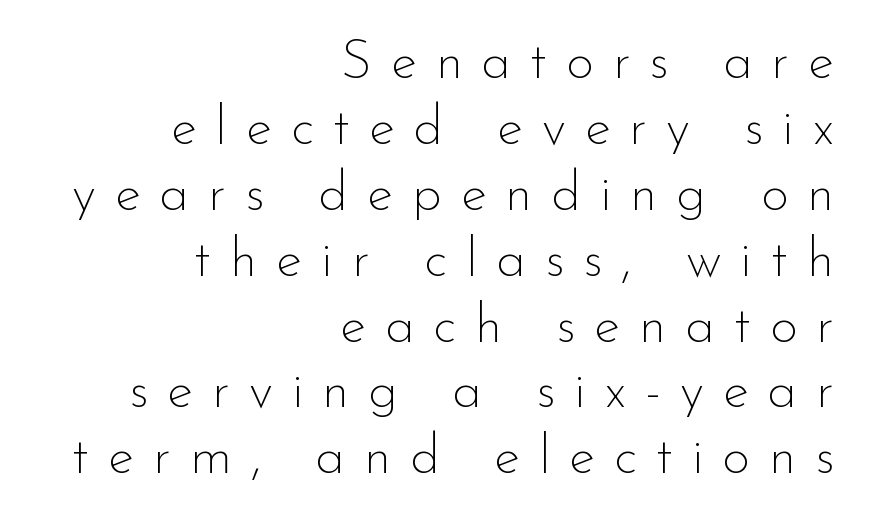
Q: Is the text bold? A: No.
Q: Is the text italic (slanted)? A: No, it is upright.
Q: Is the typeface a serif or a sans-serif typeface? A: Sans-serif.
Q: Is the text underlined? A: No.
Q: How is the paragraph aligned? A: Right-aligned.
Q: Is the spacing between letters normal or unusually wide? A: Unusually wide.
Q: Width (condensed, normal, or wide)? A: Normal.
Q: Stroke contrast? A: Low.
Q: x-height? A: Small.
Q: Monospaced? A: No.
